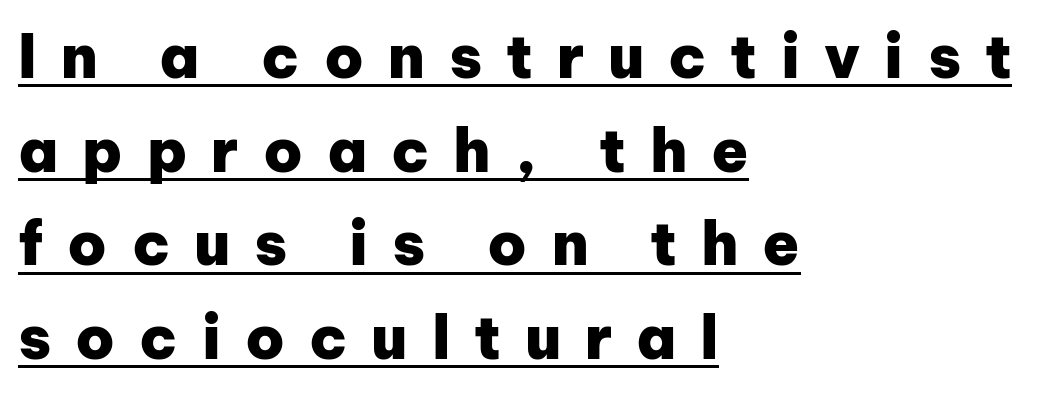
{"serif": "no", "italic": "no", "bold": "yes", "weight": "heavy", "width": "normal", "stroke_contrast": "low", "x_height": "medium", "monospaced": "no", "underline": "yes", "align": "left", "line_spacing": "normal", "line_spacing_ratio": 1.56, "letter_spacing": "wide", "letter_spacing_em": 0.4, "glyph_px": 60}
